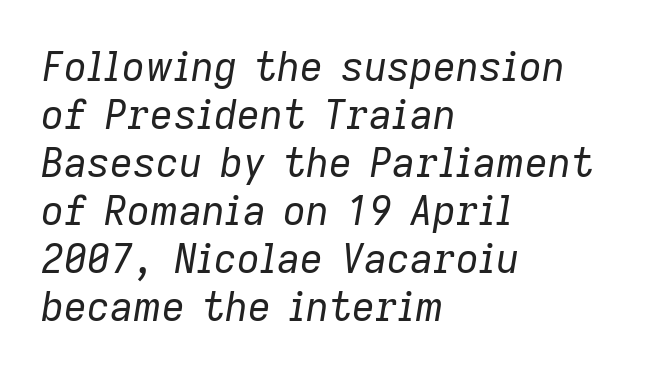
The image shows 40 px regular-weight type, italic (leaning right); set left-aligned, line spacing 1.2x, normal letter spacing, not underlined; low stroke contrast and a medium x-height.
